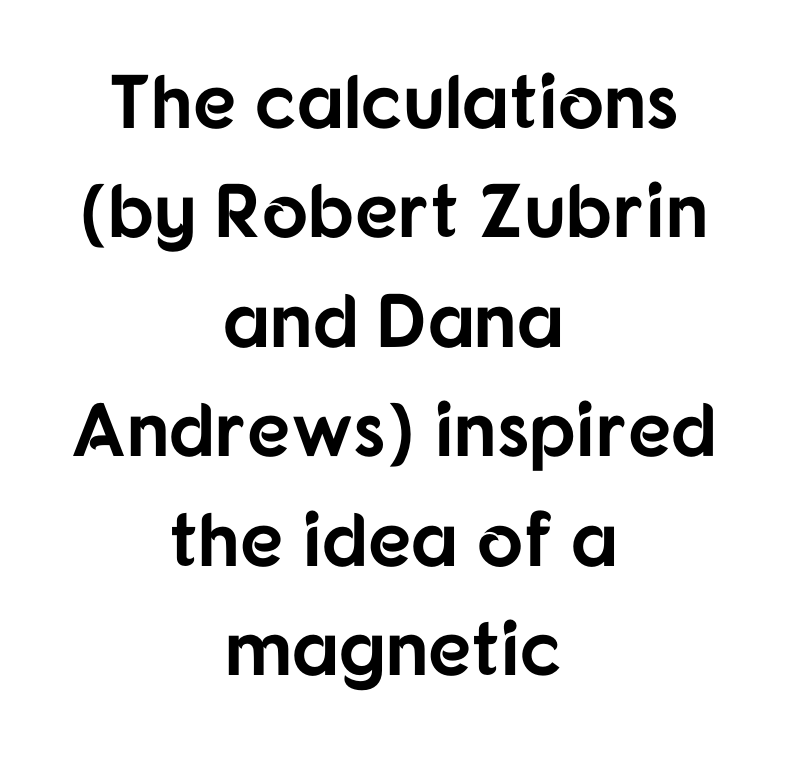
{"serif": "no", "italic": "no", "bold": "yes", "weight": "bold", "width": "normal", "stroke_contrast": "low", "x_height": "medium", "monospaced": "no", "underline": "no", "align": "center", "line_spacing": "normal", "line_spacing_ratio": 1.44, "letter_spacing": "normal", "letter_spacing_em": 0.0, "glyph_px": 76}
